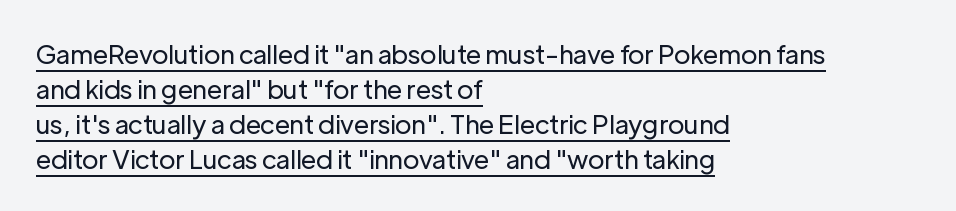
The image shows 26 px text type, upright; set left-aligned, normal line spacing (1.34x), normal letter spacing, underlined.
